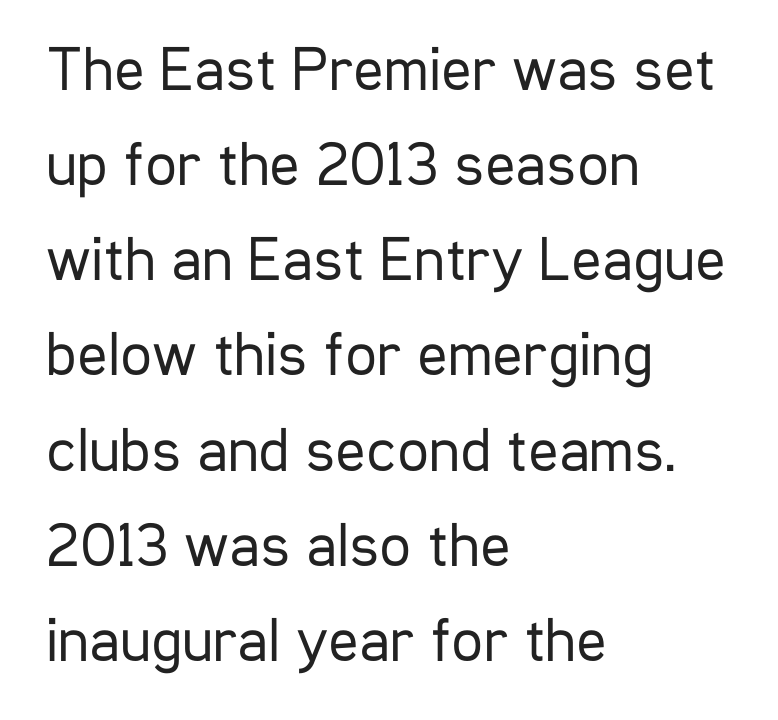
A classic flush-left, rag-right setting is used for this passage. A clean baseline with only descenders dipping below it. This rendering leaves character spacing at its baseline value. Is this a sans? Yes — the strokes have no serifs. Is this a fixed-width face? No — the glyphs have proportional, varying widths.
